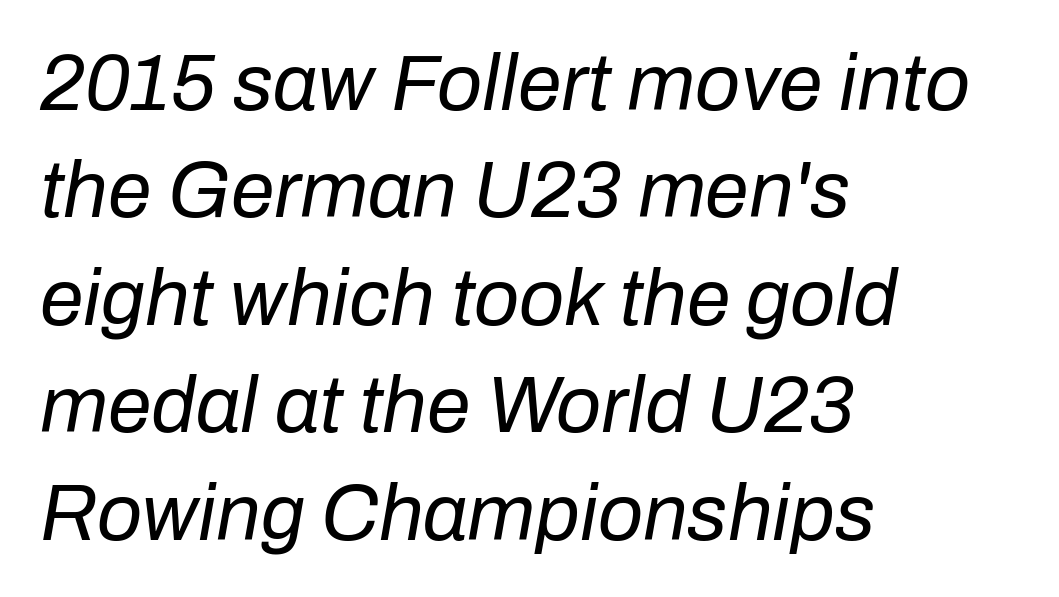
Q: Is the text bold? A: No.
Q: Is the text italic (slanted)? A: Yes, it leans right by about 10 degrees.
Q: Is the text underlined? A: No.
Q: How is the paragraph aligned? A: Left-aligned.
Q: Is the spacing between letters normal or unusually wide? A: Normal.
Q: Is the spacing between lines tight, normal or loose? A: Normal.
Q: Width (condensed, normal, or wide)? A: Normal.
Q: Stroke contrast? A: Low.
Q: x-height? A: Medium.
Q: Monospaced? A: No.
